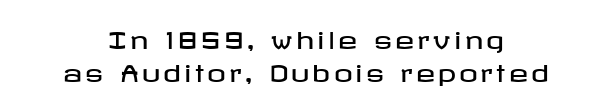
Bare-footed words on every line. The specimen reads as upright at a glance. How would I describe the line gaps? Plain and ordinary.
